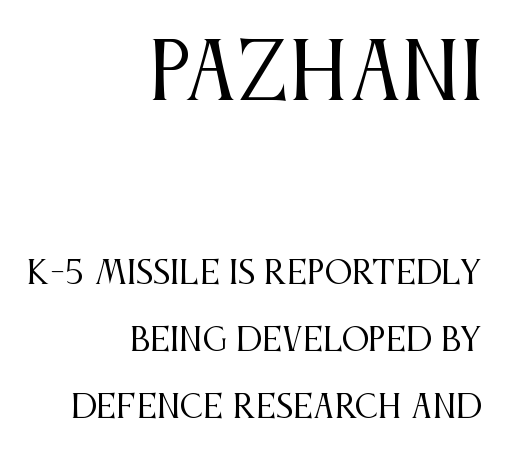
Size hierarchy here favors the leading block over the trailing one. If you drew a line through each stem, it would be perfectly vertical. Stroke thickness stays within the range of a standard reading face or lighter. A student would call this right alignment; a typographer would say flush right, rag left. Nobody drew a line under any word here.
